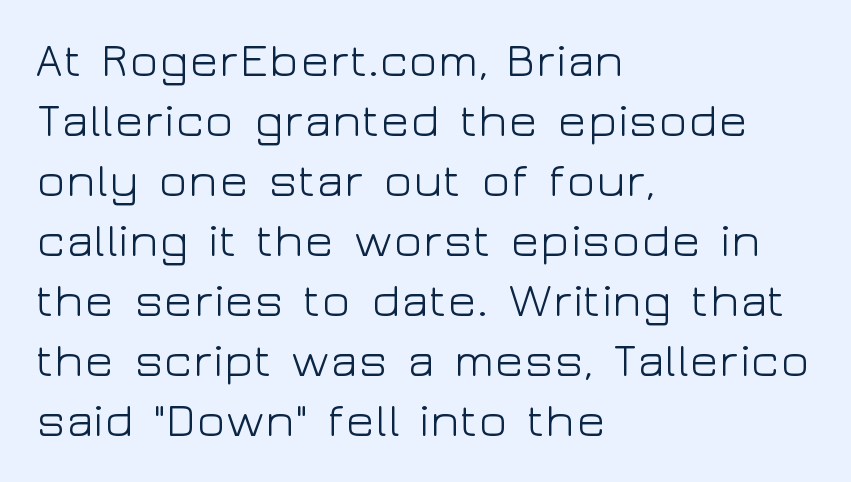
Q: Is the text bold? A: No.
Q: Is the text italic (slanted)? A: No, it is upright.
Q: Is the typeface a serif or a sans-serif typeface? A: Sans-serif.
Q: Is the text underlined? A: No.
Q: How is the paragraph aligned? A: Left-aligned.
Q: Is the spacing between letters normal or unusually wide? A: Normal.
Q: Is the spacing between lines tight, normal or loose? A: Normal.
Q: Width (condensed, normal, or wide)? A: Wide.
Q: Stroke contrast? A: Low.
Q: x-height? A: Medium.
Q: Monospaced? A: No.
